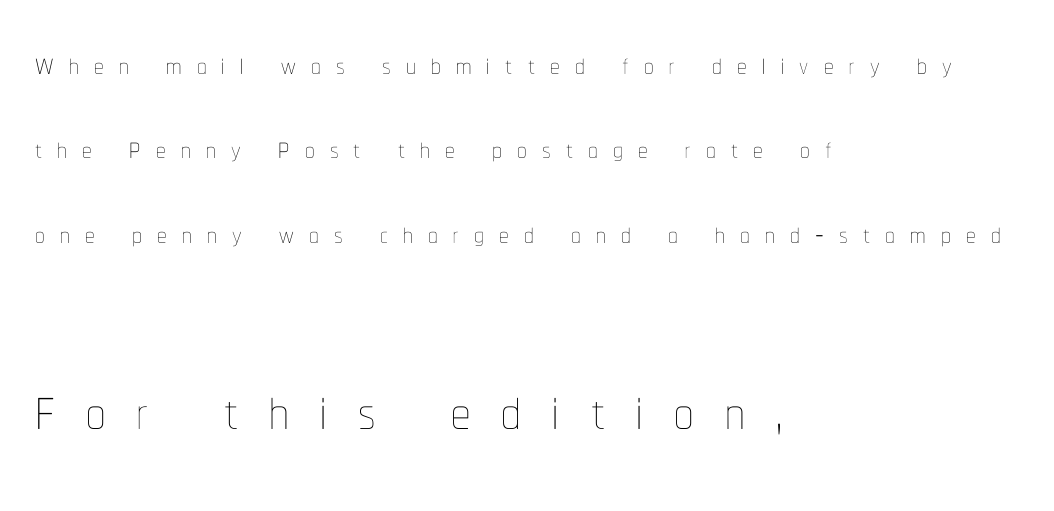
The image shows 77 px thin, condensed type, upright; set left-aligned, loose line spacing (2.22x), unusually wide letter spacing (+0.4 em), not underlined; the second (bottom) block is 2.03x larger; low stroke contrast and a medium x-height.
